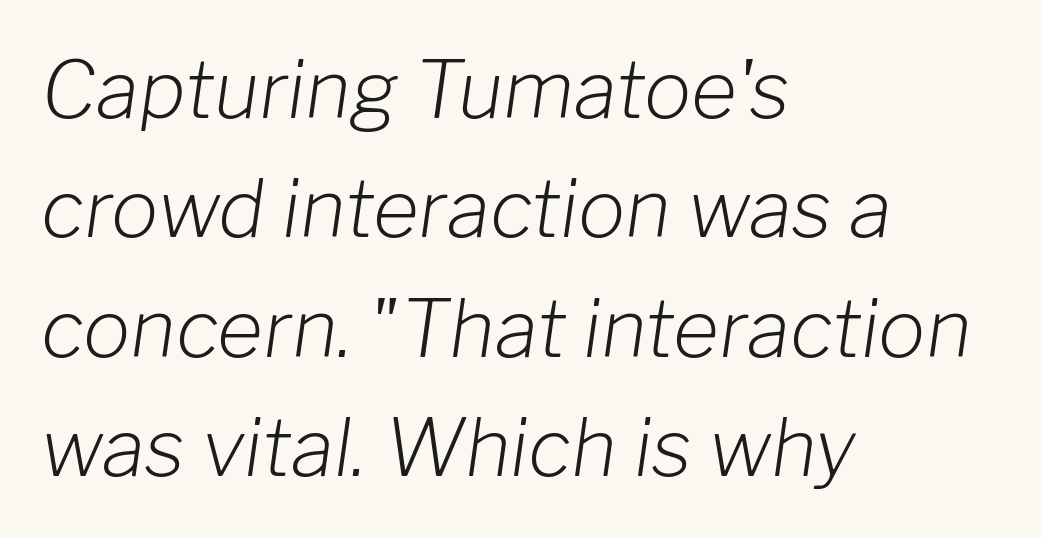
The rag falls on the right side of this text block. It's the slanting kind of type. The line-height multiplier appears to be the usual default. Decoration check: the copy has no underline. Tracking value appears to be zero — textbook default spacing. Stems here are at most as thick as an everyday book face.
